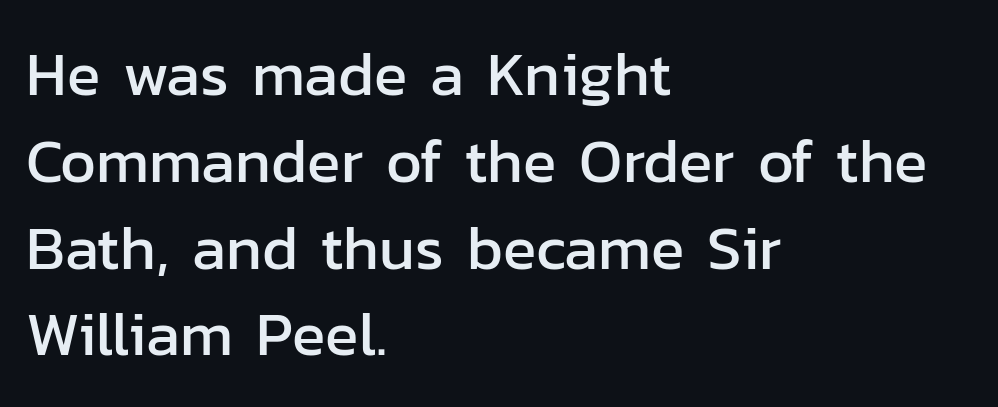
{"serif": "no", "italic": "no", "width": "normal", "stroke_contrast": "low", "x_height": "medium", "monospaced": "no", "underline": "no", "align": "left", "line_spacing": "normal", "line_spacing_ratio": 1.4, "letter_spacing": "normal", "letter_spacing_em": 0.0, "glyph_px": 62}
